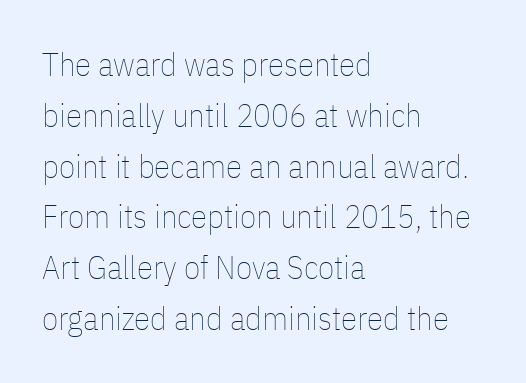
Q: Is the text bold? A: No.
Q: Is the text italic (slanted)? A: No, it is upright.
Q: Is the text underlined? A: No.
Q: How is the paragraph aligned? A: Left-aligned.
Q: Is the spacing between letters normal or unusually wide? A: Normal.
Q: Is the spacing between lines tight, normal or loose? A: Normal.
Q: Width (condensed, normal, or wide)? A: Condensed.
Q: Stroke contrast? A: Low.
Q: x-height? A: Medium.
Q: Monospaced? A: No.
